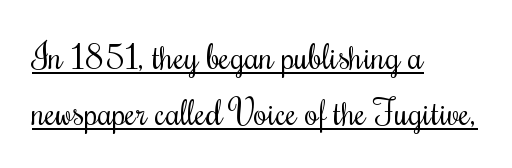
Heaviness? Minimal to ordinary, like unemphasized prose. Is there an underline? Yes — a line sits under the letters. This sample has the flowing, uneven cadence of proportional lettering. The paragraph shown leans on its left margin.
